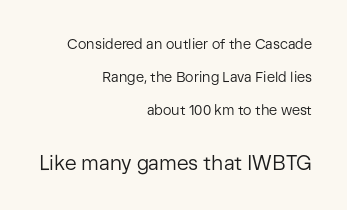
The foot of each line stays bare and open. Posture: vertical. If you drew a ruler down the right edge, every line would touch it. Whoever set this made the second block the dominant, larger element. Is the stroke heavy? The answer is a plain regular-or-lighter. Is the letter spacing exaggerated? No — it looks like the ordinary default.
